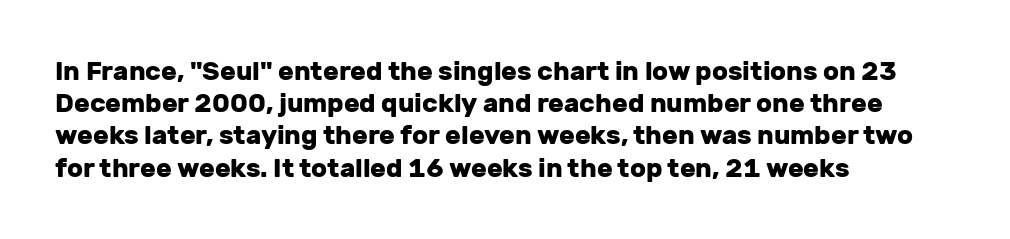
{"italic": "no", "bold": "yes", "underline": "no", "align": "left", "line_spacing_ratio": 1.24, "letter_spacing": "normal", "letter_spacing_em": 0.0, "glyph_px": 26}
